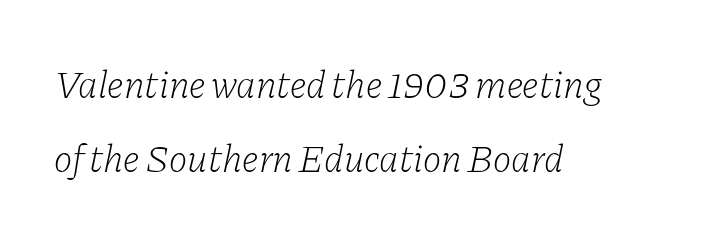
The image shows 39 px light serif type, italic (leaning right); set left-aligned, line spacing 1.89x, normal letter spacing, not underlined; low stroke contrast and a medium x-height.
